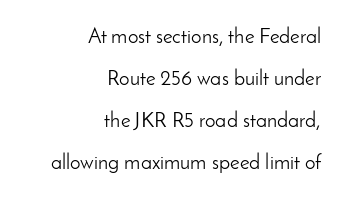
Q: Is the text bold? A: No.
Q: Is the text italic (slanted)? A: No, it is upright.
Q: Is the text underlined? A: No.
Q: How is the paragraph aligned? A: Right-aligned.
Q: Is the spacing between letters normal or unusually wide? A: Normal.
Q: Is the spacing between lines tight, normal or loose? A: Loose.
